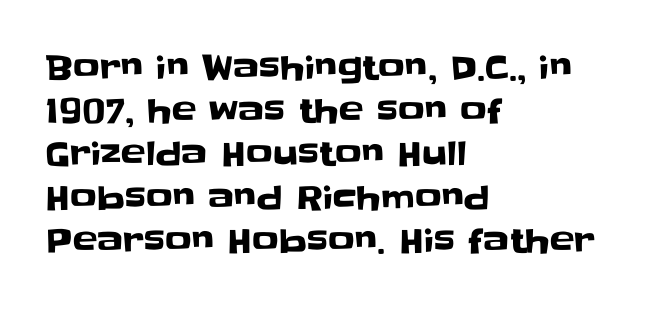
The image shows 33 px sans-serif type, upright; set left-aligned, normal line spacing (1.31x), normal letter spacing, not underlined; low stroke contrast and a large x-height.
